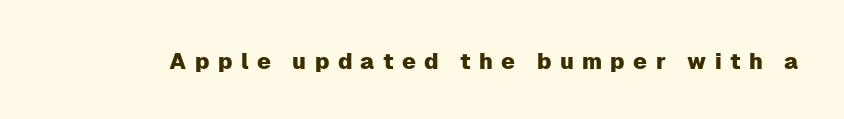
The specimen reads as upright at a glance. Characters follow at a spacing far wider than the type designer built in. The foot of each line stays bare and open.
